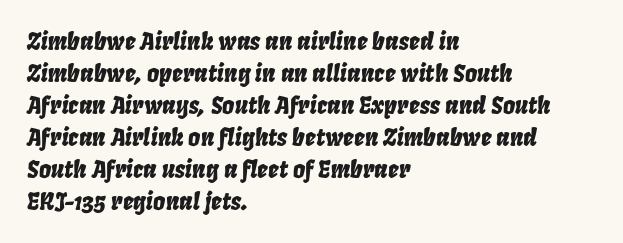
Q: Is the text italic (slanted)? A: Yes, it leans right by about 8 degrees.
Q: Is the text underlined? A: No.
Q: How is the paragraph aligned? A: Left-aligned.
Q: Is the spacing between letters normal or unusually wide? A: Normal.
Q: Is the spacing between lines tight, normal or loose? A: Normal.
